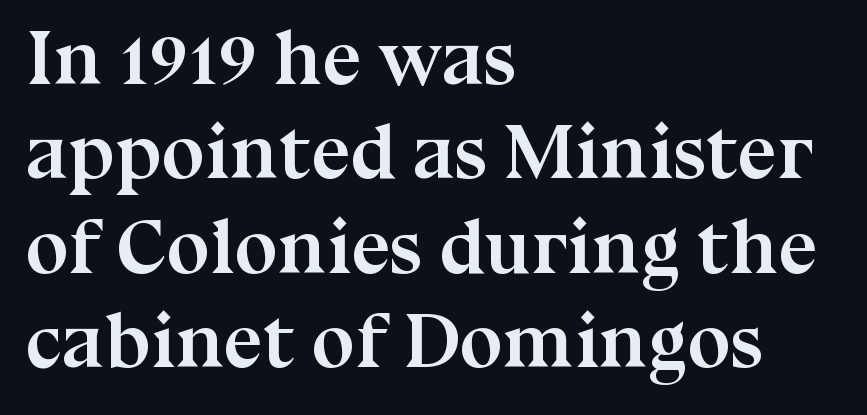
Q: Is the text bold? A: Yes.
Q: Is the text italic (slanted)? A: No, it is upright.
Q: Is the typeface a serif or a sans-serif typeface? A: Serif.
Q: Is the text underlined? A: No.
Q: How is the paragraph aligned? A: Left-aligned.
Q: Is the spacing between letters normal or unusually wide? A: Normal.
Q: Width (condensed, normal, or wide)? A: Normal.
Q: Stroke contrast? A: Medium.
Q: x-height? A: Medium.
Q: Monospaced? A: No.
